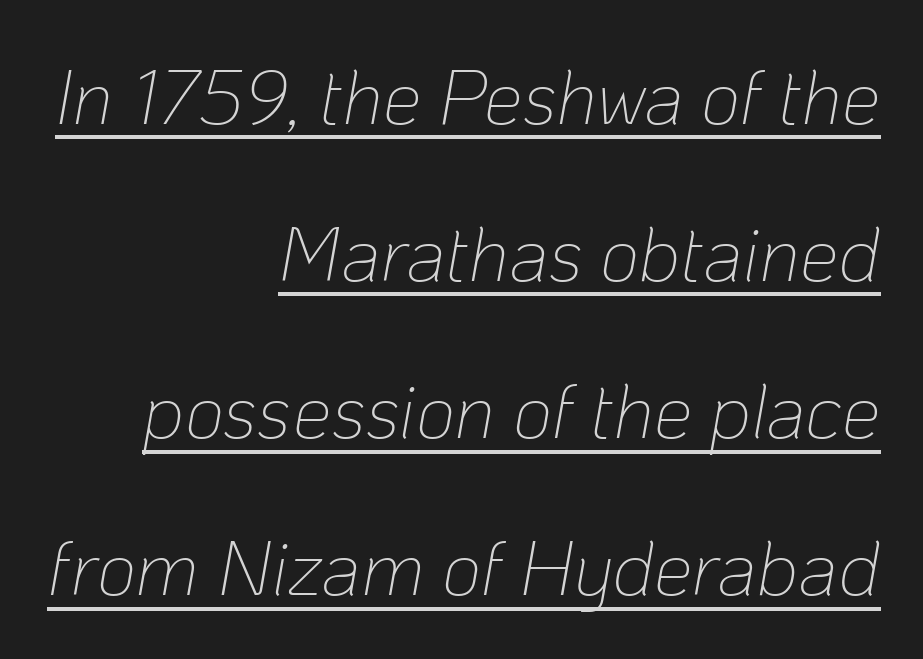
Q: Is the text bold? A: No.
Q: Is the text italic (slanted)? A: Yes, it leans right by about 10 degrees.
Q: Is the text underlined? A: Yes.
Q: How is the paragraph aligned? A: Right-aligned.
Q: Is the spacing between letters normal or unusually wide? A: Normal.
Q: Is the spacing between lines tight, normal or loose? A: Loose.
Q: Width (condensed, normal, or wide)? A: Normal.
Q: Stroke contrast? A: Low.
Q: x-height? A: Medium.
Q: Monospaced? A: No.
